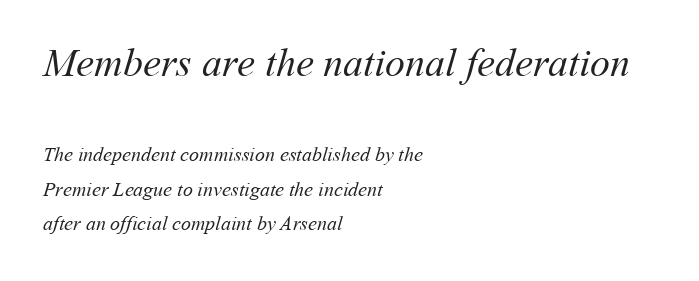
The passage shown is typed in a proportional face where columns would drift. Letters have the restrained weight of plain body copy at most. The more generous point size was reserved for the upper chunk. These lines are set flush left with a ragged right edge. Short note: letters normally spaced. Clear beneath every line of the passage.
